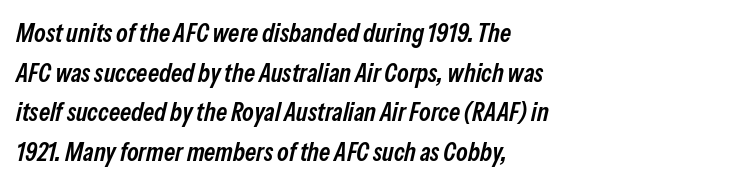
The image shows 26 px text type, italic (leaning right); set left-aligned, normal line spacing (1.52x), normal letter spacing, not underlined.
